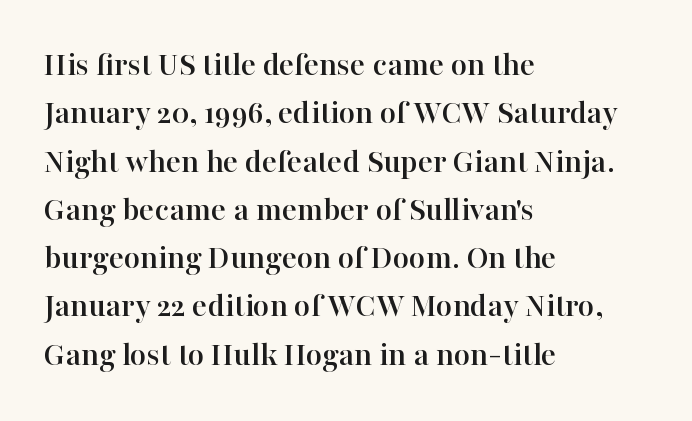
{"serif": "yes", "italic": "no", "width": "normal", "stroke_contrast": "high", "x_height": "medium", "monospaced": "no", "underline": "no", "align": "left", "line_spacing": "normal", "line_spacing_ratio": 1.38, "letter_spacing": "normal", "letter_spacing_em": 0.0, "glyph_px": 35}
